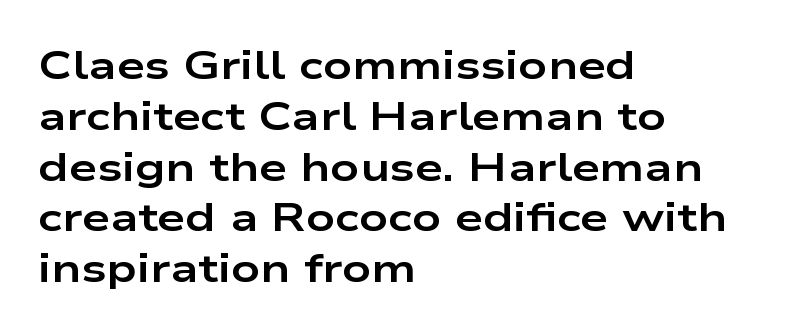
{"serif": "no", "italic": "no", "bold": "yes", "weight": "bold", "width": "wide", "stroke_contrast": "low", "x_height": "medium", "monospaced": "no", "underline": "no", "align": "left", "line_spacing": "normal", "line_spacing_ratio": 1.27, "letter_spacing": "normal", "letter_spacing_em": 0.0, "glyph_px": 40}
